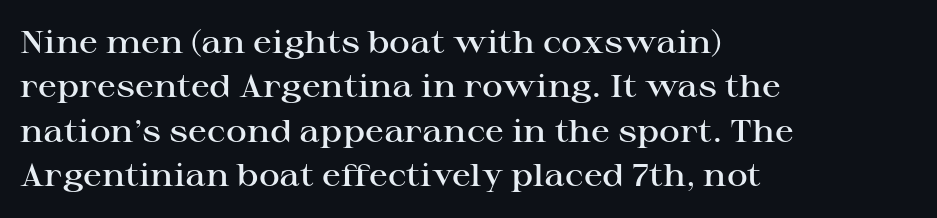
Just letters on the line, the space beneath them empty. The designer left line spacing at the default. Spacing verdict: proportional, widths tailored to each character. Examine the stroke ends and you'll spot serifs.
